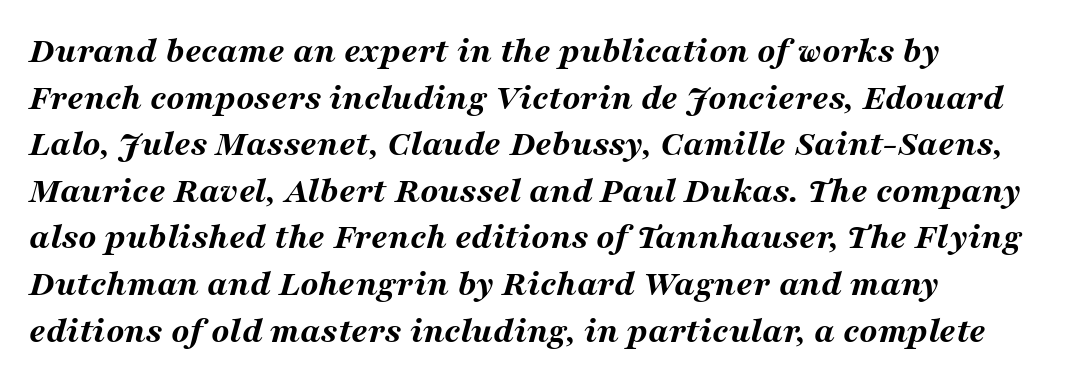
The gap between lines stays unmarked. This is heavy type, rendered in bold. What stands out about the letter spacing? Nothing — it is the standard amount. The rendering uses natural spacing where letterforms have individual widths. These lines stack with their left ends in a neat column.
